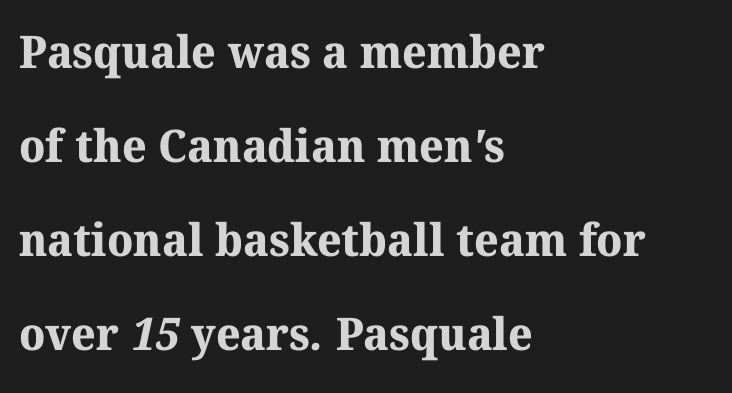
Q: Is the text bold? A: Yes.
Q: Is the typeface a serif or a sans-serif typeface? A: Serif.
Q: Is the text underlined? A: No.
Q: How is the paragraph aligned? A: Left-aligned.
Q: Is the spacing between letters normal or unusually wide? A: Normal.
Q: Is the spacing between lines tight, normal or loose? A: Loose.
Q: Width (condensed, normal, or wide)? A: Normal.
Q: Stroke contrast? A: Medium.
Q: x-height? A: Medium.
Q: Monospaced? A: No.
